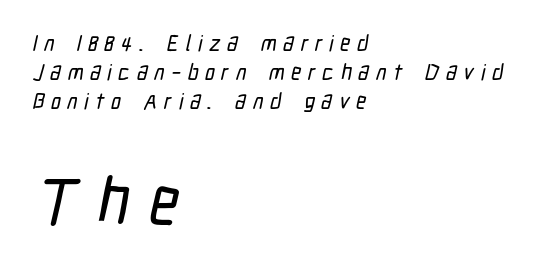
The face used here appears at its bigger size in the lower chunk. A bare baseline throughout the passage. Here the designer chose a conventional face with non-uniform glyph widths. The rag falls on the right side of this text block. The block of text has a typical density, with ordinary space between rows.
